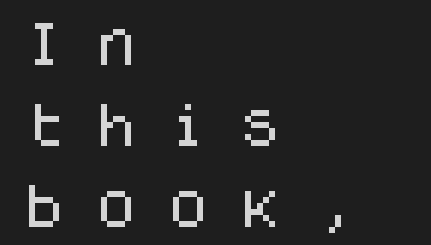
You could count columns in this text — the font is strictly monospaced. In terms of leading, this rendering sits right in the middle. The gaps between neighbouring characters are conspicuously large. A classic flush-left, rag-right setting is used for this passage. A clean baseline with only descenders dipping below it. Serifs: no, the terminals of the letterforms are clean.
